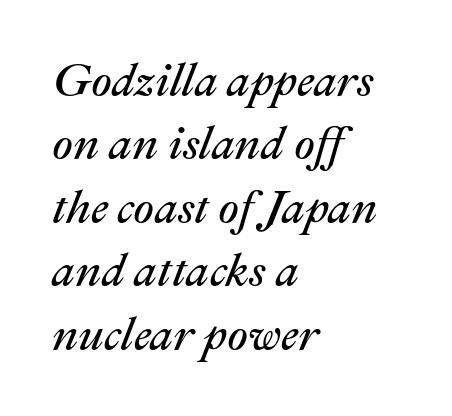
The image shows 46 px regular-weight type, italic (leaning right); set left-aligned, normal line spacing (1.38x), normal letter spacing, not underlined; medium stroke contrast and a medium x-height.
